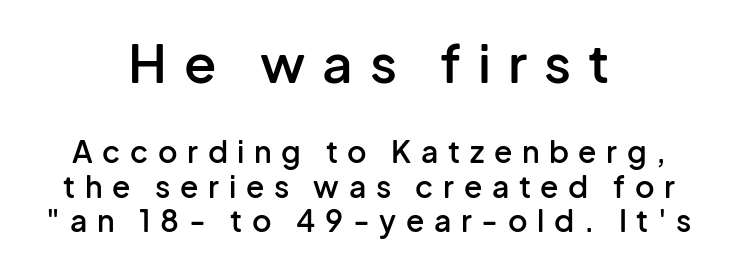
Q: Is the text bold? A: Semi-bold.
Q: Is the text italic (slanted)? A: No, it is upright.
Q: Is the typeface a serif or a sans-serif typeface? A: Sans-serif.
Q: Is the text underlined? A: No.
Q: How is the paragraph aligned? A: Centered.
Q: Is the spacing between letters normal or unusually wide? A: Unusually wide.
Q: Which block of text is set in a larger size, the first (top) or the second (bottom)? A: The first (top) one.
Q: Width (condensed, normal, or wide)? A: Normal.
Q: Stroke contrast? A: Low.
Q: x-height? A: Medium.
Q: Monospaced? A: No.
